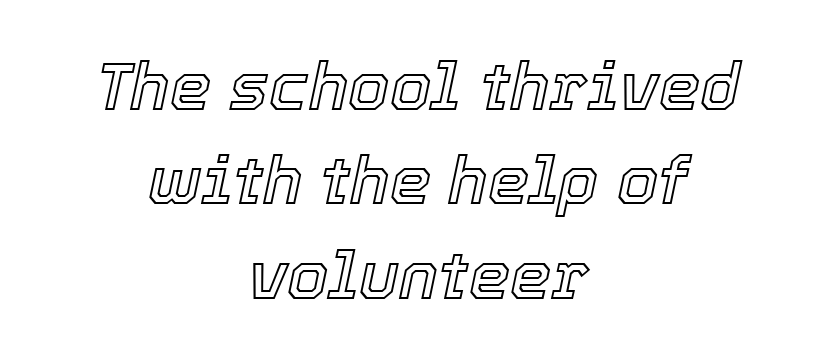
Q: Is the text italic (slanted)? A: Yes, it leans right by about 12 degrees.
Q: Is the text underlined? A: No.
Q: How is the paragraph aligned? A: Centered.
Q: Is the spacing between letters normal or unusually wide? A: Normal.
Q: Is the spacing between lines tight, normal or loose? A: Normal.
Q: Width (condensed, normal, or wide)? A: Normal.
Q: x-height? A: Medium.
Q: Monospaced? A: No.
